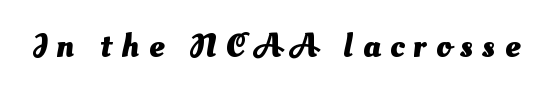
The image shows 33 px heavy sans-serif type; set unusually wide letter spacing (+0.29 em), not underlined; medium stroke contrast and a small x-height.
